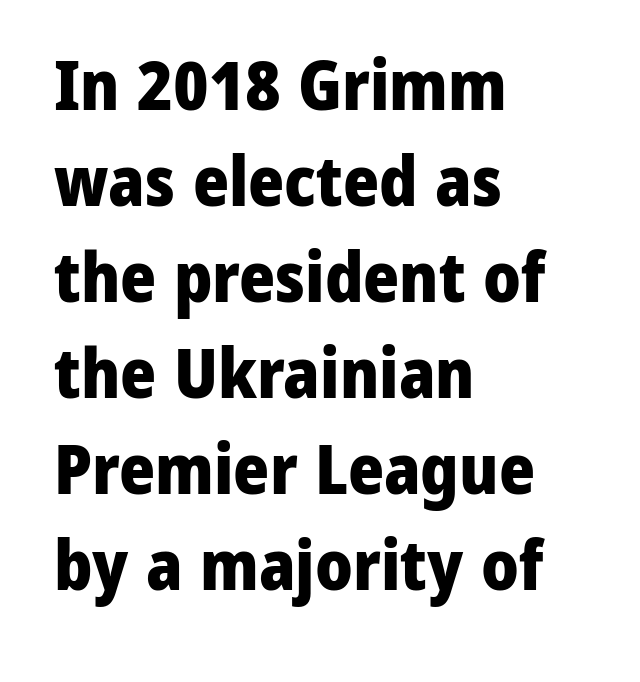
Q: Is the text bold? A: Yes.
Q: Is the text italic (slanted)? A: No, it is upright.
Q: Is the typeface a serif or a sans-serif typeface? A: Sans-serif.
Q: Is the text underlined? A: No.
Q: How is the paragraph aligned? A: Left-aligned.
Q: Is the spacing between letters normal or unusually wide? A: Normal.
Q: Is the spacing between lines tight, normal or loose? A: Normal.
Q: Width (condensed, normal, or wide)? A: Normal.
Q: Stroke contrast? A: Low.
Q: x-height? A: Medium.
Q: Monospaced? A: No.
